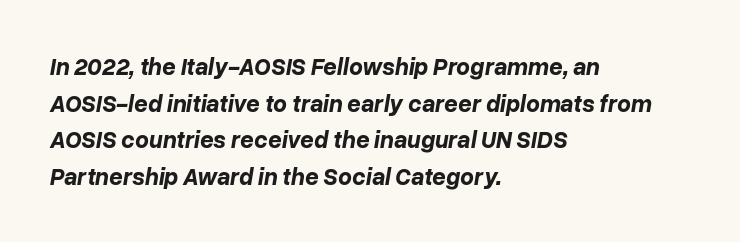
{"italic": "yes", "lean": "right", "slant_degrees": 10, "bold": "yes", "underline": "no", "align": "left", "line_spacing": "normal", "line_spacing_ratio": 1.53, "letter_spacing": "normal", "letter_spacing_em": 0.0, "glyph_px": 24}
